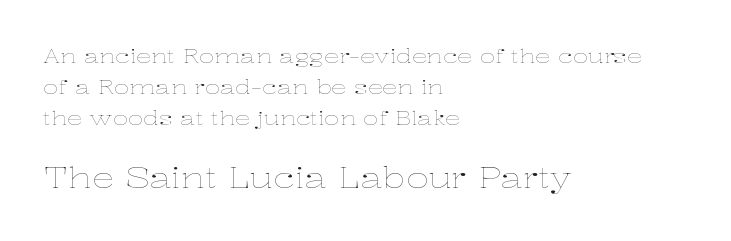
The face used here is proportionally spaced, like ordinary book or web type. Is the block centered? No — it sits flush against the left margin. Small over large — that's the arrangement of the two blocks here. This rendering leaves character spacing at its baseline value.
